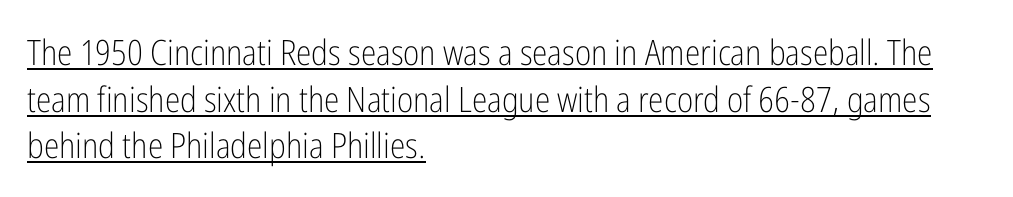
Q: Is the text bold? A: No.
Q: Is the text italic (slanted)? A: No, it is upright.
Q: Is the typeface a serif or a sans-serif typeface? A: Sans-serif.
Q: Is the text underlined? A: Yes.
Q: How is the paragraph aligned? A: Left-aligned.
Q: Is the spacing between letters normal or unusually wide? A: Normal.
Q: Is the spacing between lines tight, normal or loose? A: Normal.
Q: Width (condensed, normal, or wide)? A: Condensed.
Q: Stroke contrast? A: Low.
Q: x-height? A: Medium.
Q: Monospaced? A: No.
